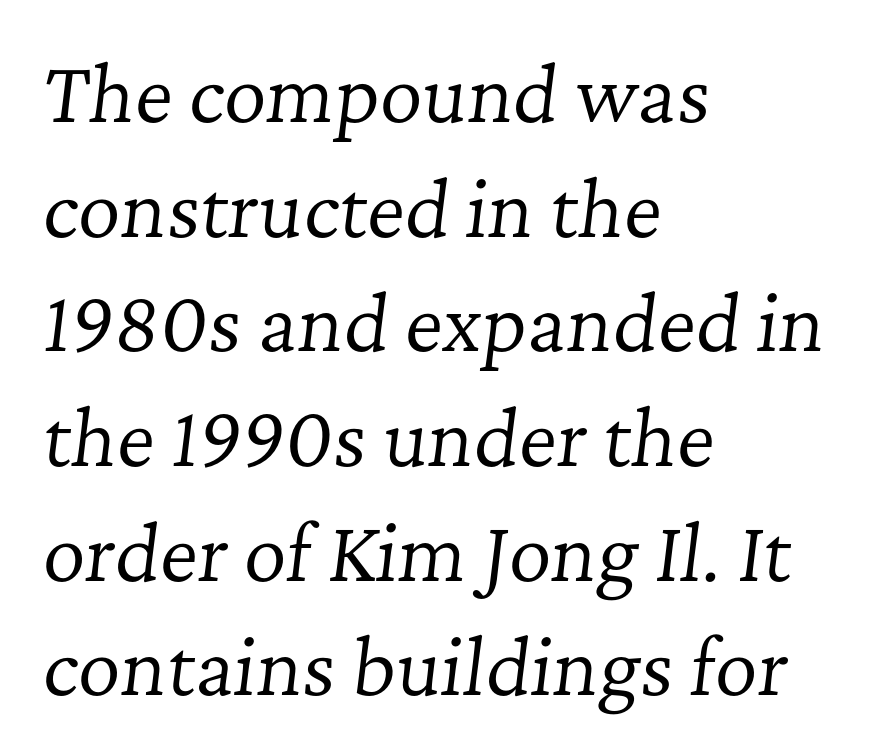
Q: Is the text bold? A: No.
Q: Is the text italic (slanted)? A: Yes, it leans right by about 7 degrees.
Q: Is the typeface a serif or a sans-serif typeface? A: Serif.
Q: Is the text underlined? A: No.
Q: How is the paragraph aligned? A: Left-aligned.
Q: Is the spacing between letters normal or unusually wide? A: Normal.
Q: Is the spacing between lines tight, normal or loose? A: Normal.
Q: Width (condensed, normal, or wide)? A: Normal.
Q: Stroke contrast? A: Low.
Q: x-height? A: Medium.
Q: Monospaced? A: No.
